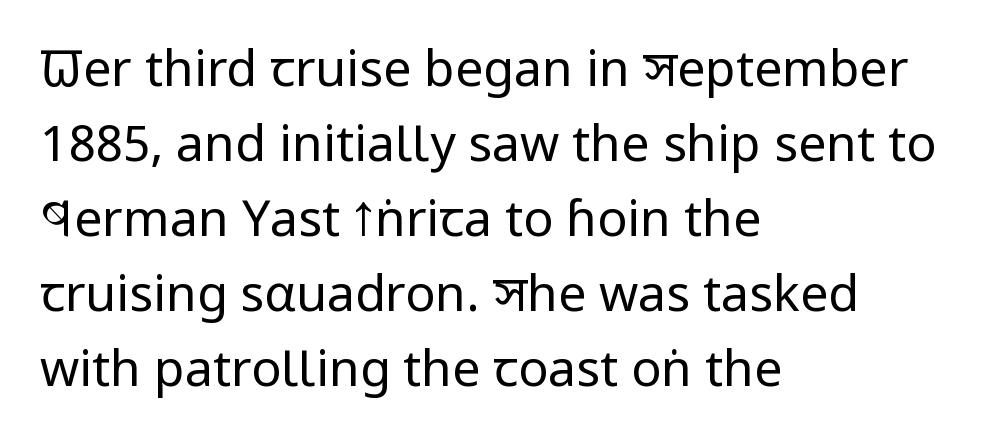
Descender tails drop into unmarked territory. The type family on display is of the sans-serif kind. Think standard paragraph weight, or any step lighter than that. The face used here is proportionally spaced, like ordinary book or web type. This sample is left-justified, so line endings fall wherever the words run out.
